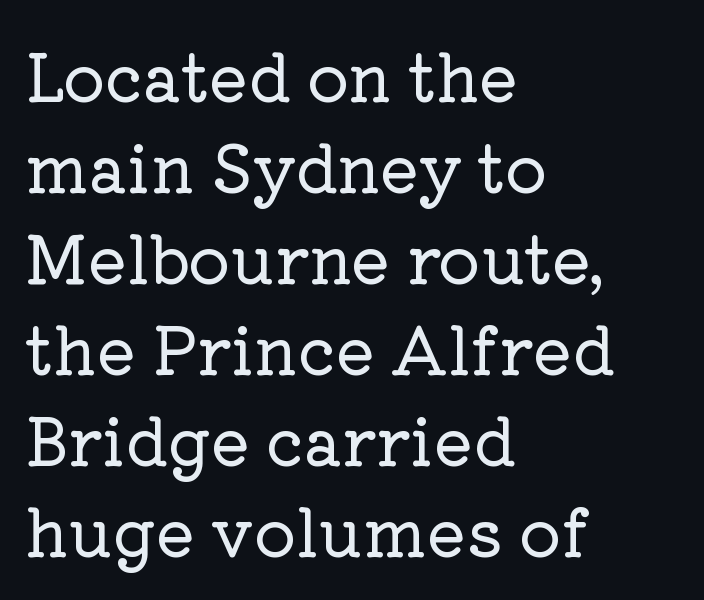
The image shows 65 px serif type, upright; set left-aligned, normal line spacing (1.4x), normal letter spacing, not underlined; low stroke contrast and a medium x-height.
